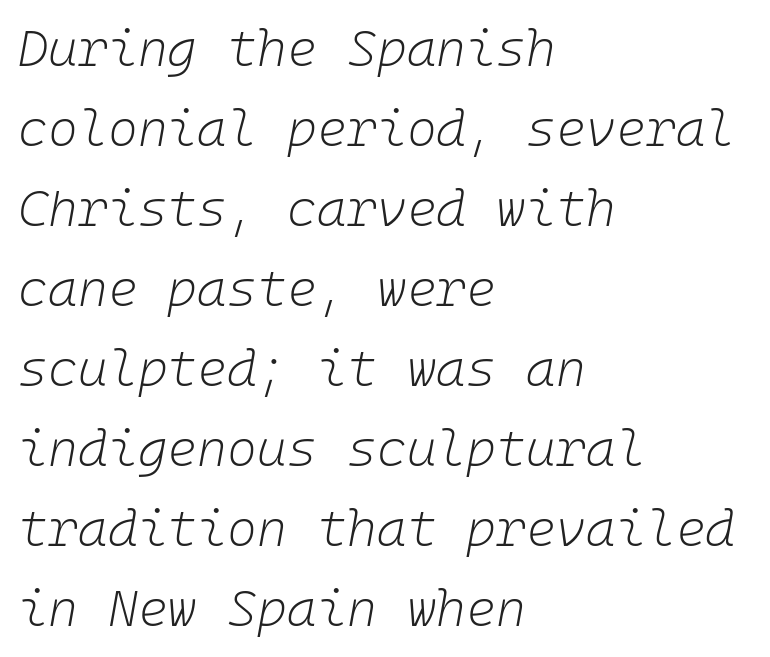
{"italic": "yes", "lean": "right", "slant_degrees": 10, "bold": "no", "weight": "light", "width": "normal", "stroke_contrast": "low", "x_height": "medium", "underline": "no", "align": "left", "line_spacing": "normal", "line_spacing_ratio": 1.57, "letter_spacing": "normal", "letter_spacing_em": 0.0, "glyph_px": 51}
